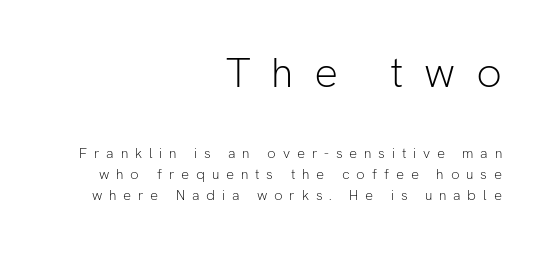
{"serif": "no", "italic": "no", "bold": "no", "weight": "light", "width": "normal", "stroke_contrast": "low", "x_height": "medium", "monospaced": "no", "underline": "no", "align": "right", "line_spacing": "normal", "line_spacing_ratio": 1.51, "letter_spacing": "wide", "letter_spacing_em": 0.49, "larger_block": "first", "size_ratio": 3.0, "glyph_px": 42}
